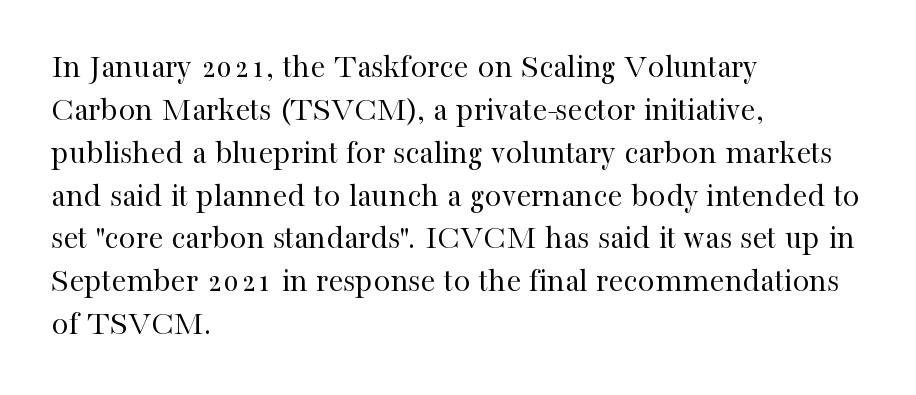
{"serif": "yes", "italic": "no", "bold": "no", "weight": "regular", "width": "normal", "stroke_contrast": "high", "x_height": "medium", "monospaced": "no", "underline": "no", "align": "left", "line_spacing": "normal", "line_spacing_ratio": 1.26, "letter_spacing": "normal", "letter_spacing_em": 0.0, "glyph_px": 34}
